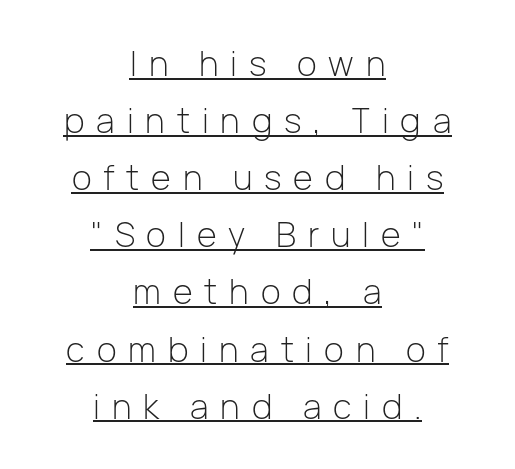
The image shows 34 px light sans-serif type, upright; set centered, normal line spacing (1.68x), unusually wide letter spacing (+0.35 em), underlined; low stroke contrast and a medium x-height.
